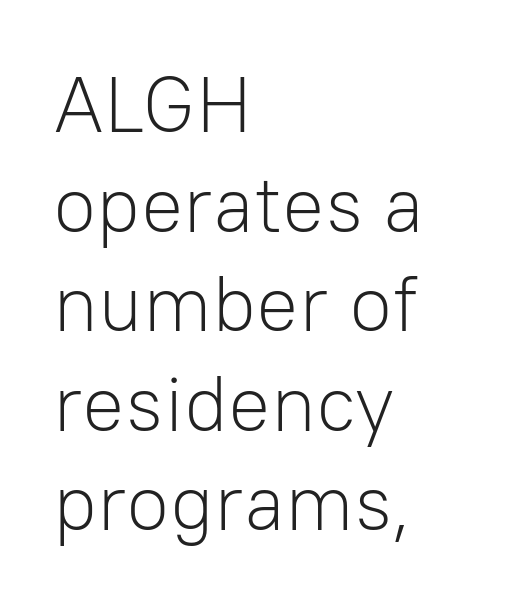
Q: Is the text bold? A: No.
Q: Is the text italic (slanted)? A: No, it is upright.
Q: Is the typeface a serif or a sans-serif typeface? A: Sans-serif.
Q: Is the text underlined? A: No.
Q: How is the paragraph aligned? A: Left-aligned.
Q: Is the spacing between letters normal or unusually wide? A: Normal.
Q: Is the spacing between lines tight, normal or loose? A: Normal.
Q: Width (condensed, normal, or wide)? A: Normal.
Q: Stroke contrast? A: Low.
Q: x-height? A: Medium.
Q: Monospaced? A: No.
